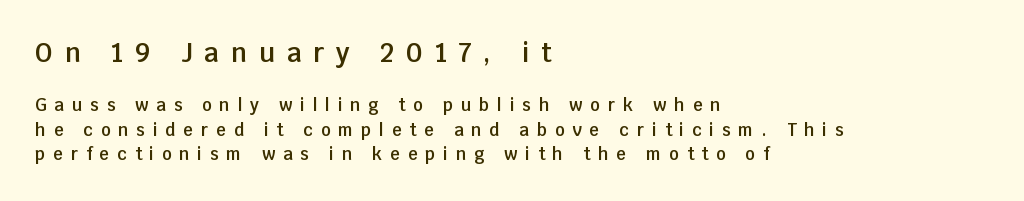
The image shows 26 px text type, upright; set left-aligned, normal line spacing (1.44x), unusually wide letter spacing (+0.46 em), not underlined; the first (top) block is 1.53x larger.
